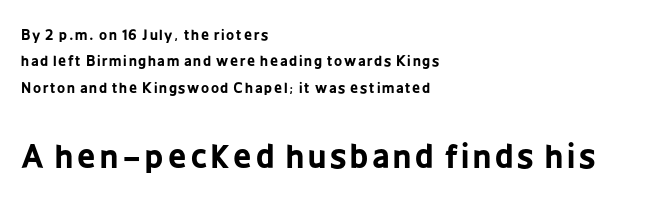
Q: Is the text bold? A: Yes.
Q: Is the text italic (slanted)? A: No, it is upright.
Q: Is the typeface a serif or a sans-serif typeface? A: Sans-serif.
Q: Is the text underlined? A: No.
Q: How is the paragraph aligned? A: Left-aligned.
Q: Which block of text is set in a larger size, the first (top) or the second (bottom)? A: The second (bottom) one.
Q: Width (condensed, normal, or wide)? A: Condensed.
Q: Stroke contrast? A: Low.
Q: x-height? A: Medium.
Q: Monospaced? A: No.
